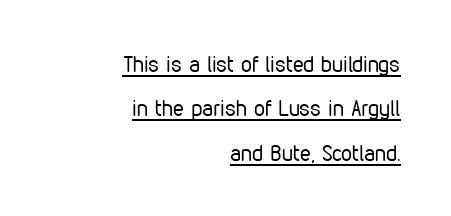
Q: Is the text bold? A: No.
Q: Is the text italic (slanted)? A: No, it is upright.
Q: Is the text underlined? A: Yes.
Q: How is the paragraph aligned? A: Right-aligned.
Q: Is the spacing between letters normal or unusually wide? A: Normal.
Q: Is the spacing between lines tight, normal or loose? A: Loose.
